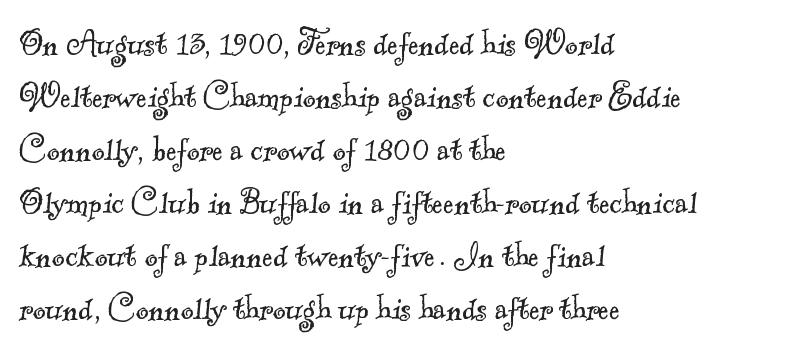
Short and long lines alike share a common starting point at left. Bold? No — there's no thickening of the strokes. In terms of leading, this rendering sits right in the middle. You can tell from the footed stems that serif type was used.
